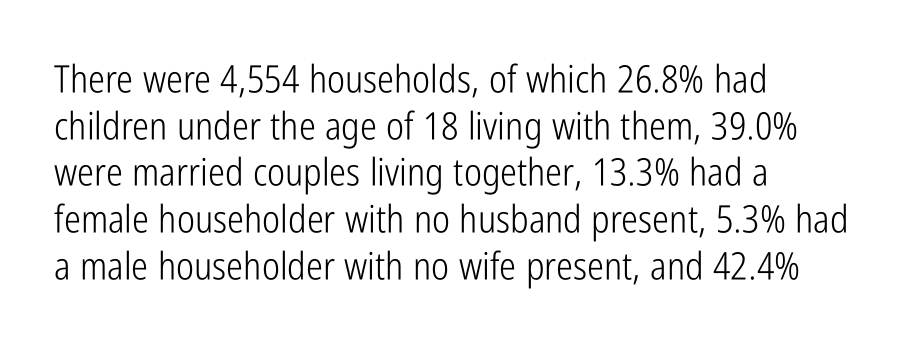
The string is rendered with underlining switched off. Alignment: flush left. Serif or sans? Sans — the stroke terminals are bare. Ascenders rise straight up at ninety degrees. No chunkiness to these letters — they're not bold.
